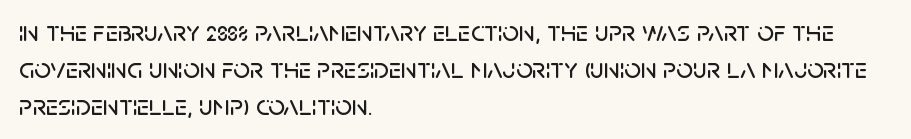
{"serif": "no", "italic": "no", "width": "normal", "stroke_contrast": "low", "x_height": "large", "monospaced": "no", "underline": "no", "align": "left", "line_spacing": "normal", "line_spacing_ratio": 1.27, "letter_spacing": "normal", "letter_spacing_em": 0.0, "glyph_px": 29}
